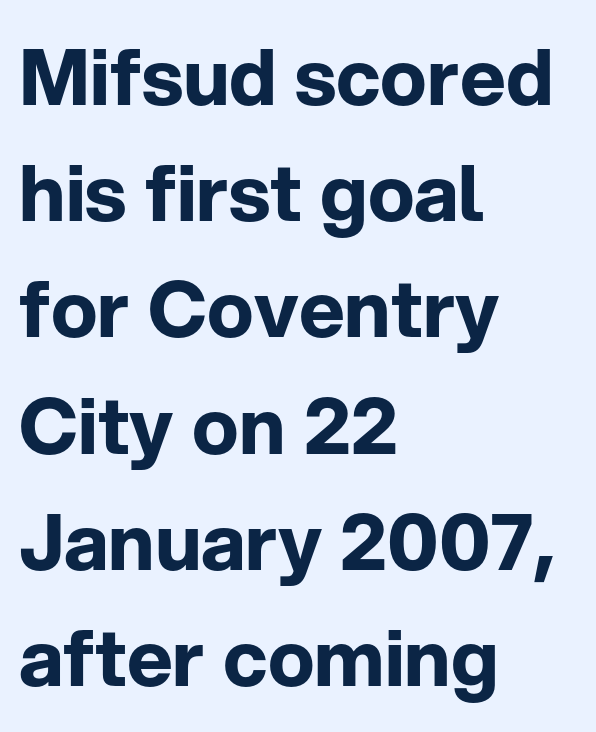
{"serif": "no", "italic": "no", "bold": "yes", "weight": "bold", "width": "normal", "stroke_contrast": "low", "x_height": "medium", "monospaced": "no", "underline": "no", "align": "left", "line_spacing": "normal", "line_spacing_ratio": 1.49, "letter_spacing": "normal", "letter_spacing_em": 0.0, "glyph_px": 78}
